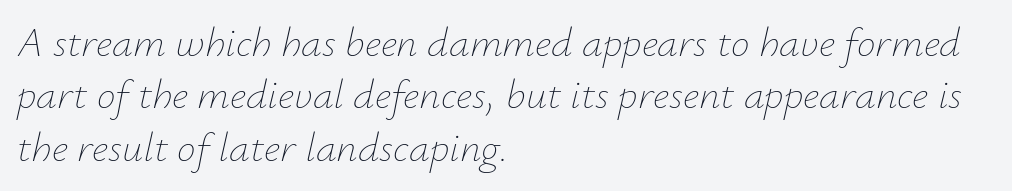
Observe the lean: these are italic letterforms. Vertical spacing — default. Looks like regular typesetting: each glyph gets only the width it needs. What stands out about the letter spacing? Nothing — it is the standard amount.
